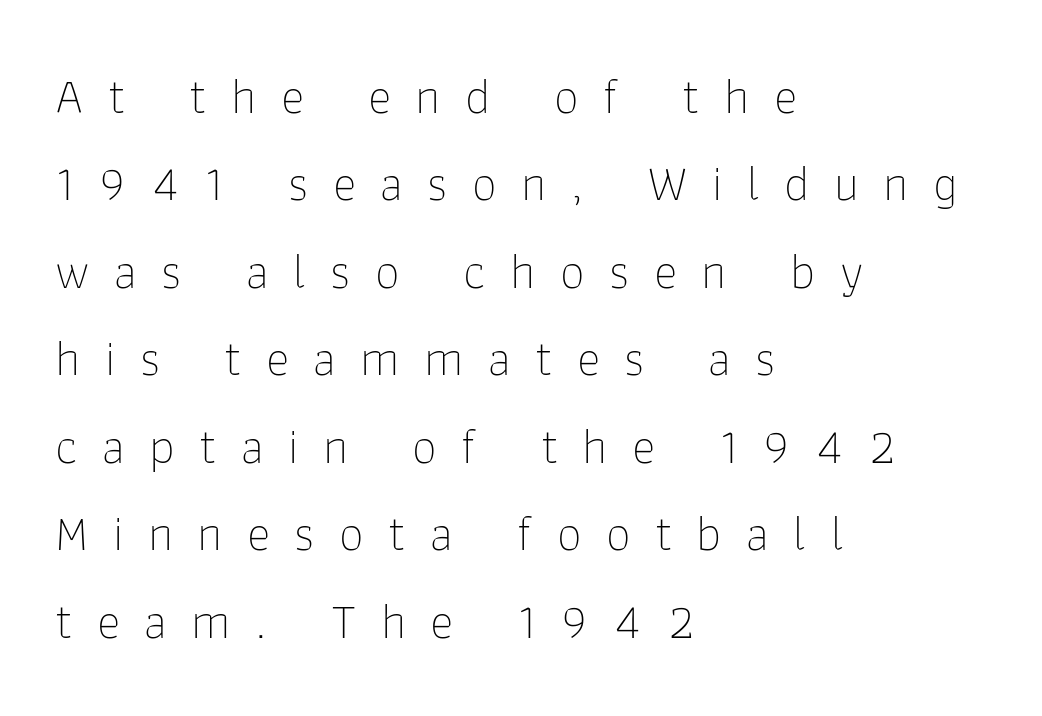
{"serif": "no", "italic": "no", "bold": "no", "weight": "thin", "width": "normal", "stroke_contrast": "low", "x_height": "medium", "monospaced": "no", "underline": "no", "align": "left", "line_spacing_ratio": 1.75, "letter_spacing": "wide", "letter_spacing_em": 0.49, "glyph_px": 50}
